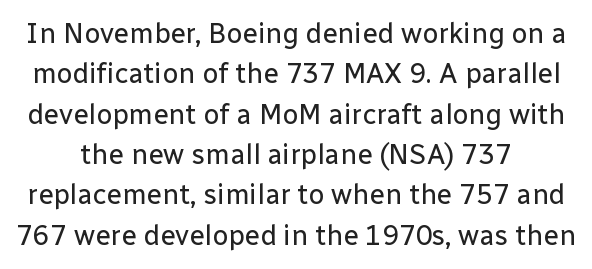
A typesetter would mark this as roman, not italic. Stroke thickness stays within the range of a standard reading face or lighter. The rendering shows plain stroke endings on the letterforms — a sans-serif design. The space beneath each line is pristine and unruled.
